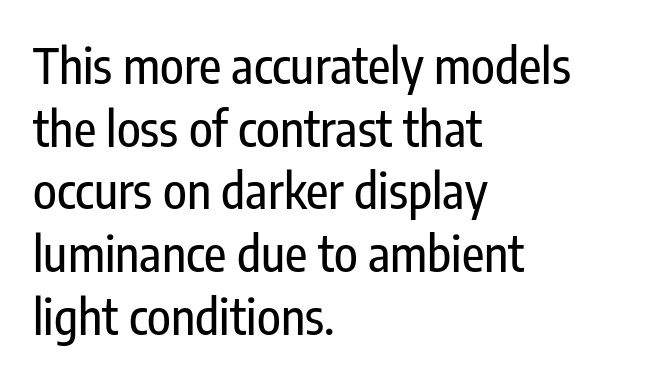
Q: Is the text italic (slanted)? A: No, it is upright.
Q: Is the typeface a serif or a sans-serif typeface? A: Sans-serif.
Q: Is the text underlined? A: No.
Q: How is the paragraph aligned? A: Left-aligned.
Q: Is the spacing between letters normal or unusually wide? A: Normal.
Q: Is the spacing between lines tight, normal or loose? A: Normal.
Q: Width (condensed, normal, or wide)? A: Condensed.
Q: Stroke contrast? A: Low.
Q: x-height? A: Medium.
Q: Monospaced? A: No.
